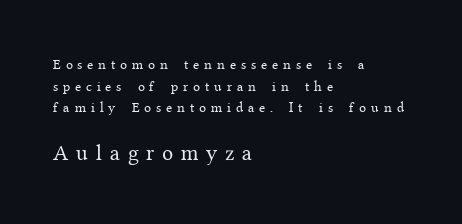
Stroke mass is kept to a normal reading level or below. This sample is left-justified, so line endings fall wherever the words run out. Just letters on the line, the space beneath them empty. The block sitting lower on the canvas is the one with enlarged characters. Successive baselines arrive at the customary interval.
